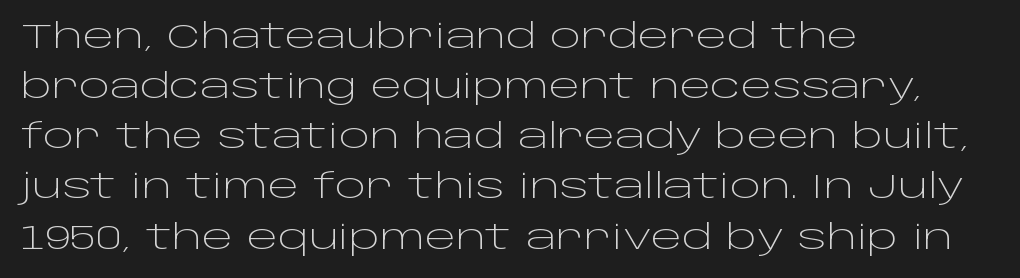
These lines sit exactly where default settings would place them. This sample has the flowing, uneven cadence of proportional lettering. The rendering keeps characters at their native spacing. Each line starts at the same left margin while the right side varies.
